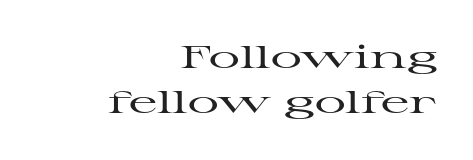
Q: Is the text italic (slanted)? A: No, it is upright.
Q: Is the typeface a serif or a sans-serif typeface? A: Serif.
Q: Is the text underlined? A: No.
Q: How is the paragraph aligned? A: Right-aligned.
Q: Is the spacing between letters normal or unusually wide? A: Normal.
Q: Is the spacing between lines tight, normal or loose? A: Normal.
Q: Width (condensed, normal, or wide)? A: Wide.
Q: Stroke contrast? A: High.
Q: x-height? A: Medium.
Q: Monospaced? A: No.
